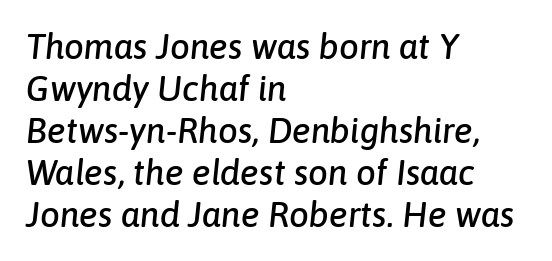
The image shows 35 px text type, italic (leaning right); set left-aligned, line spacing 1.2x, normal letter spacing, not underlined; low stroke contrast and a medium x-height.
